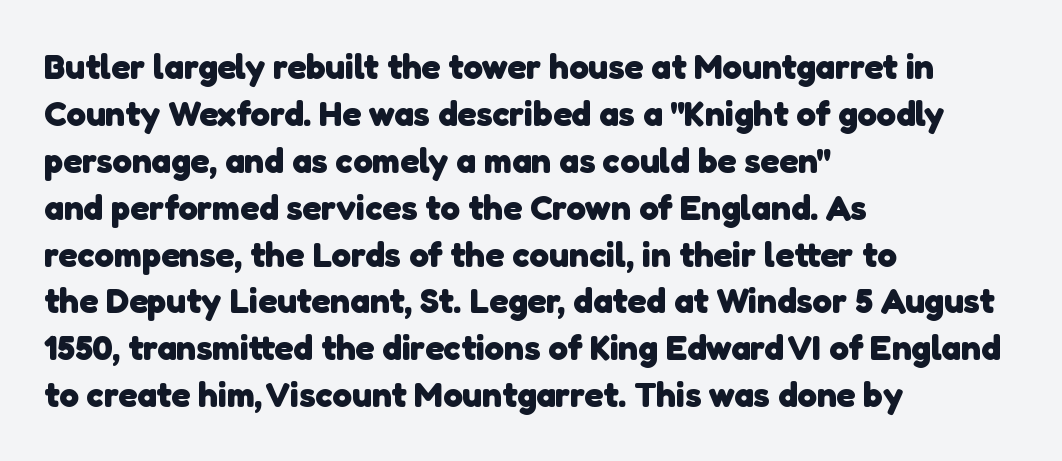
Q: Is the text bold? A: Yes.
Q: Is the typeface a serif or a sans-serif typeface? A: Sans-serif.
Q: Is the text underlined? A: No.
Q: How is the paragraph aligned? A: Left-aligned.
Q: Is the spacing between letters normal or unusually wide? A: Normal.
Q: Is the spacing between lines tight, normal or loose? A: Normal.
Q: Width (condensed, normal, or wide)? A: Normal.
Q: Stroke contrast? A: Low.
Q: x-height? A: Medium.
Q: Monospaced? A: No.
